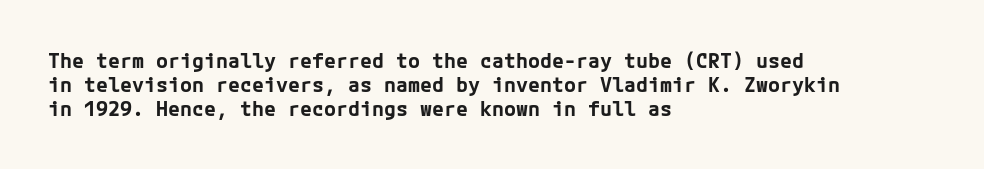
Posture: upright roman. Between one letter and the next there's only the usual sliver of space. Layout note: lines flush left. Clear beneath every line of the passage. The characters look thick and weighty, a clear bold.
